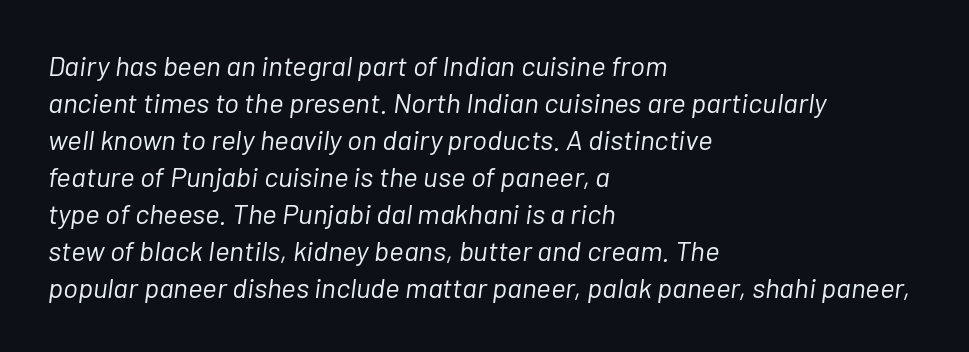
The image shows 28 px light type, italic (leaning right); set left-aligned, normal line spacing (1.32x), normal letter spacing, not underlined; low stroke contrast and a medium x-height.
